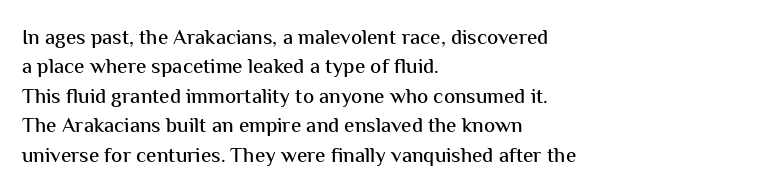
Q: Is the text italic (slanted)? A: No, it is upright.
Q: Is the text underlined? A: No.
Q: How is the paragraph aligned? A: Left-aligned.
Q: Is the spacing between letters normal or unusually wide? A: Normal.
Q: Is the spacing between lines tight, normal or loose? A: Normal.
